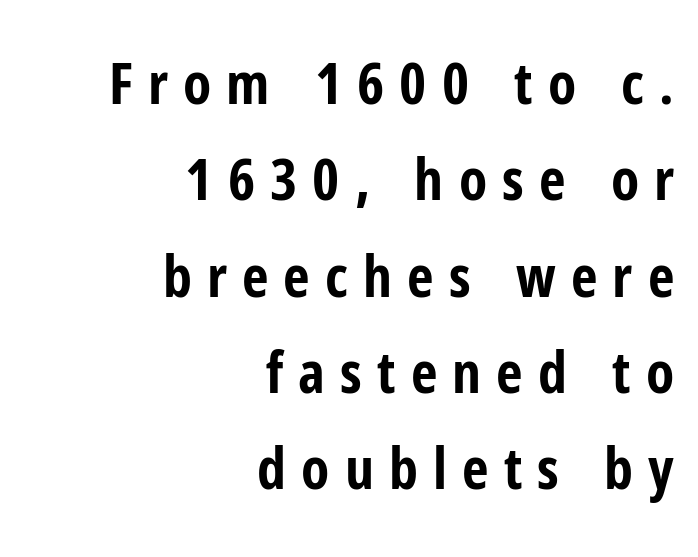
{"serif": "no", "italic": "no", "bold": "yes", "weight": "bold", "width": "condensed", "stroke_contrast": "low", "x_height": "medium", "monospaced": "no", "underline": "no", "align": "right", "line_spacing": "normal", "line_spacing_ratio": 1.66, "letter_spacing": "wide", "letter_spacing_em": 0.26, "glyph_px": 58}
